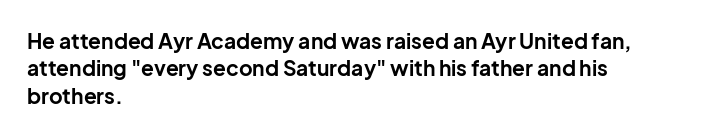
{"italic": "no", "bold": "yes", "underline": "no", "align": "left", "line_spacing": "normal", "line_spacing_ratio": 1.3, "letter_spacing": "normal", "letter_spacing_em": 0.0, "glyph_px": 21}
